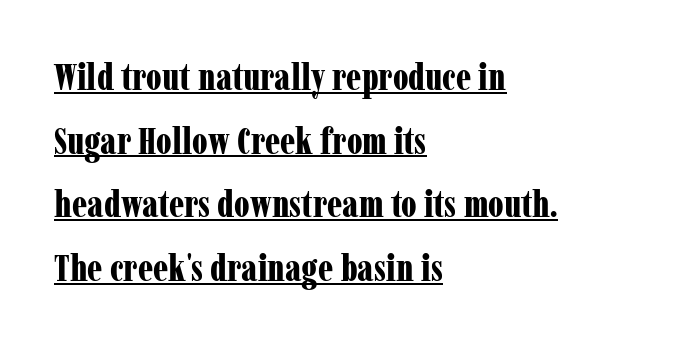
The image shows 37 px bold, condensed serif type, upright; set left-aligned, line spacing 1.72x, normal letter spacing, underlined; low stroke contrast and a medium x-height.
